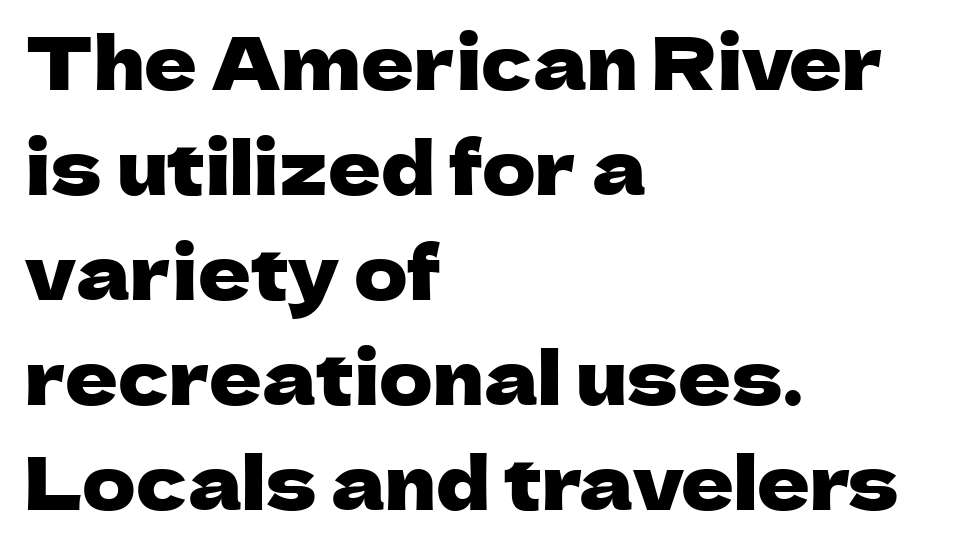
Q: Is the text italic (slanted)? A: No, it is upright.
Q: Is the typeface a serif or a sans-serif typeface? A: Sans-serif.
Q: Is the text underlined? A: No.
Q: How is the paragraph aligned? A: Left-aligned.
Q: Is the spacing between letters normal or unusually wide? A: Normal.
Q: Is the spacing between lines tight, normal or loose? A: Normal.
Q: Width (condensed, normal, or wide)? A: Normal.
Q: Stroke contrast? A: Low.
Q: x-height? A: Medium.
Q: Monospaced? A: No.
